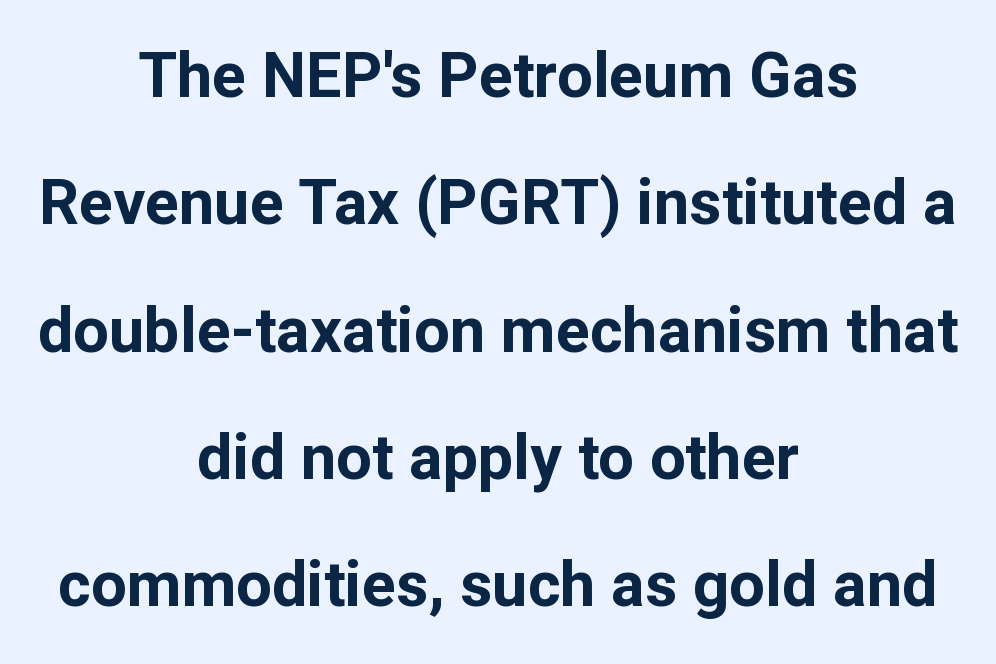
{"serif": "no", "italic": "no", "bold": "yes", "weight": "bold", "width": "normal", "stroke_contrast": "low", "x_height": "medium", "monospaced": "no", "underline": "no", "align": "center", "line_spacing": "loose", "line_spacing_ratio": 2.02, "letter_spacing": "normal", "letter_spacing_em": 0.0, "glyph_px": 63}
